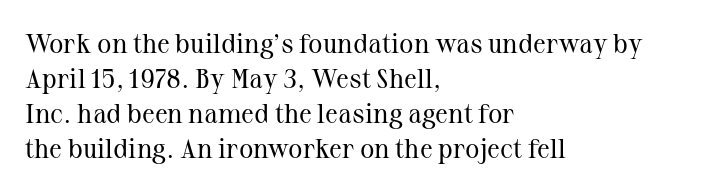
Style check: upright. Plain, unruled lines of type. The paragraph has a hard left edge and a soft right edge. This rendering leaves character spacing at its baseline value. A typesetter would call this leading conventional body-copy spacing. These glyphs show unthickened strokes, regular width or finer.
